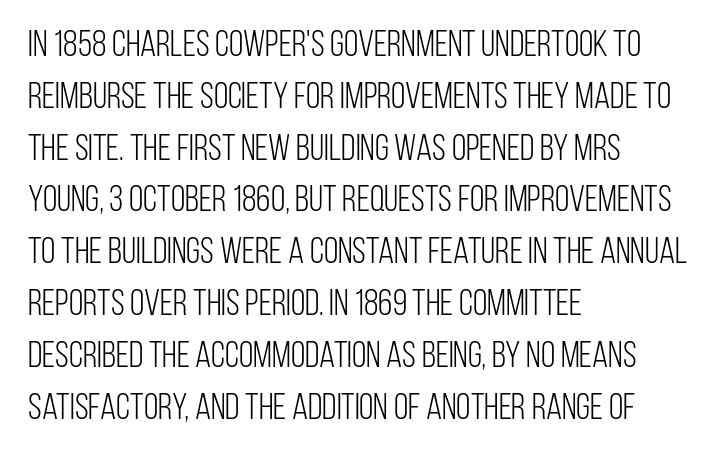
{"serif": "no", "italic": "no", "bold": "no", "weight": "light", "width": "condensed", "stroke_contrast": "low", "x_height": "large", "monospaced": "no", "underline": "no", "align": "left", "line_spacing": "normal", "line_spacing_ratio": 1.4, "letter_spacing": "normal", "letter_spacing_em": 0.0, "glyph_px": 37}
